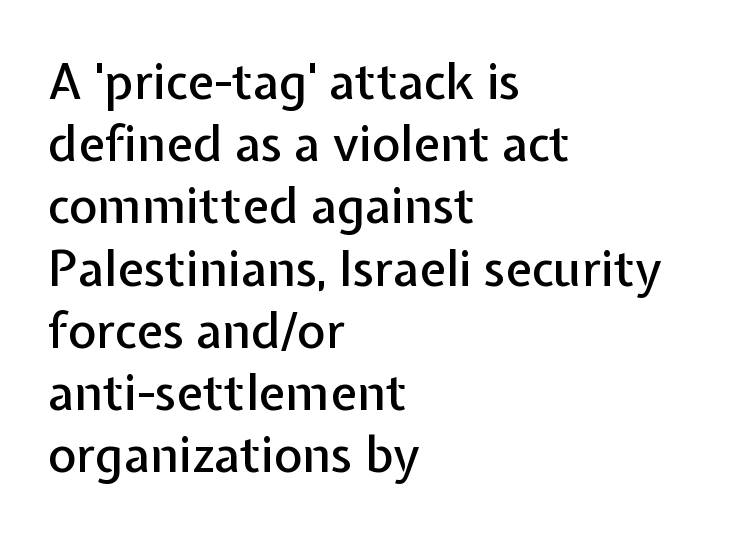
A typesetter would call this proportional, since set widths differ per character. Is the block centered? No — it sits flush against the left margin. In terms of letterform style, serifs are entirely absent. Interline gaps are of average width in this sample. Honestly, there is no underline to notice here at all. This is roman type, the default non-slanted kind.
